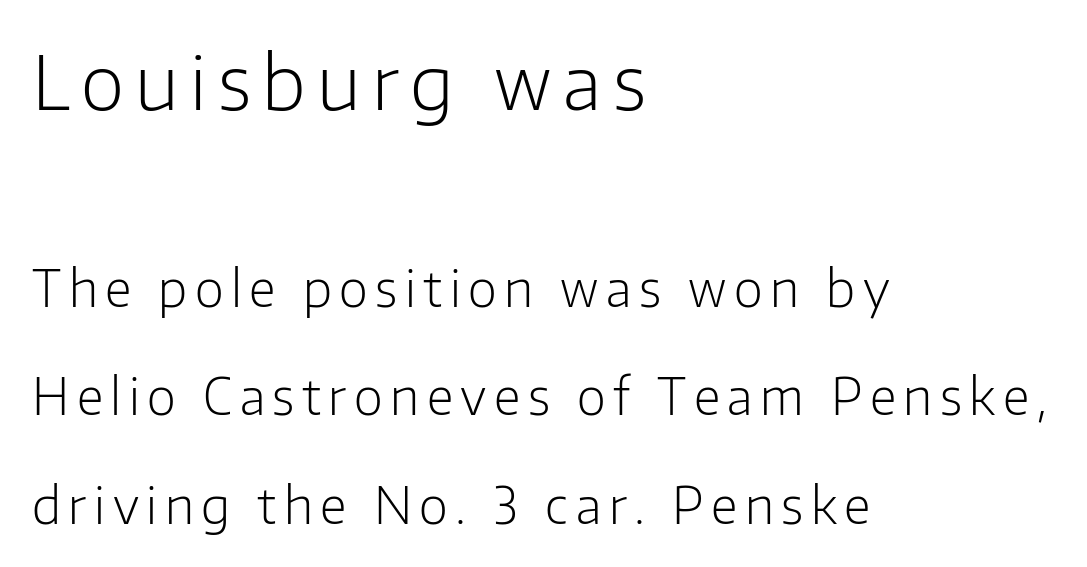
The image shows 75 px light sans-serif type, upright; set left-aligned, loose line spacing (2.17x), not underlined; the first (top) block is 1.5x larger; low stroke contrast and a medium x-height.
